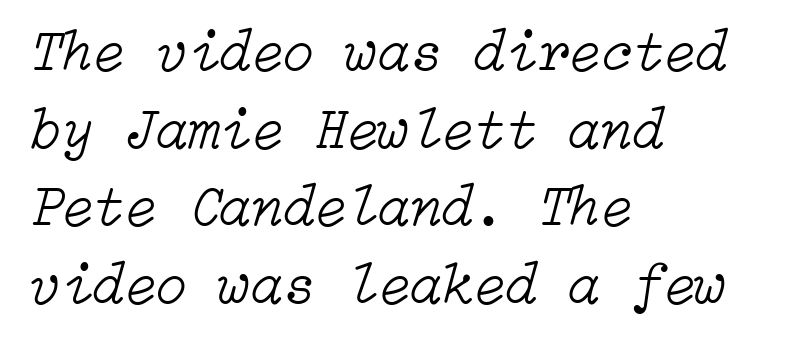
Q: Is the text bold? A: No.
Q: Is the text italic (slanted)? A: Yes, it leans right by about 15 degrees.
Q: Is the text underlined? A: No.
Q: How is the paragraph aligned? A: Left-aligned.
Q: Is the spacing between letters normal or unusually wide? A: Normal.
Q: Is the spacing between lines tight, normal or loose? A: Normal.
Q: Width (condensed, normal, or wide)? A: Normal.
Q: Stroke contrast? A: Low.
Q: x-height? A: Medium.
